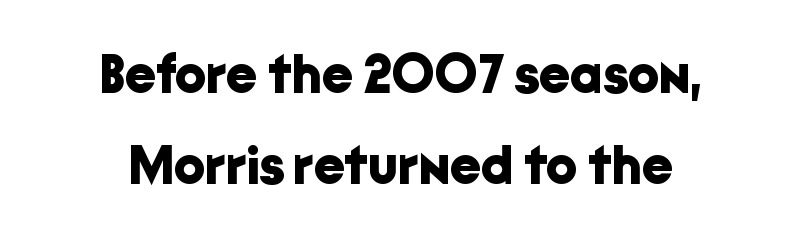
{"serif": "no", "italic": "no", "bold": "yes", "weight": "bold", "width": "normal", "stroke_contrast": "low", "x_height": "medium", "monospaced": "no", "underline": "no", "line_spacing": "normal", "line_spacing_ratio": 1.66, "letter_spacing": "normal", "letter_spacing_em": 0.0, "glyph_px": 55}
